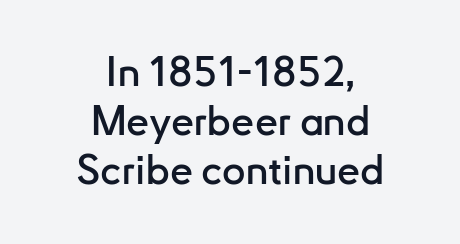
Q: Is the text italic (slanted)? A: No, it is upright.
Q: Is the typeface a serif or a sans-serif typeface? A: Sans-serif.
Q: Is the text underlined? A: No.
Q: How is the paragraph aligned? A: Centered.
Q: Is the spacing between letters normal or unusually wide? A: Normal.
Q: Width (condensed, normal, or wide)? A: Normal.
Q: Stroke contrast? A: Low.
Q: x-height? A: Small.
Q: Monospaced? A: No.
